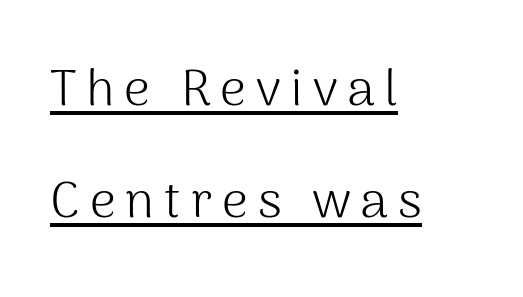
Q: Is the text bold? A: No.
Q: Is the text italic (slanted)? A: No, it is upright.
Q: Is the typeface a serif or a sans-serif typeface? A: Sans-serif.
Q: Is the text underlined? A: Yes.
Q: How is the paragraph aligned? A: Left-aligned.
Q: Is the spacing between lines tight, normal or loose? A: Loose.
Q: Width (condensed, normal, or wide)? A: Normal.
Q: Stroke contrast? A: Medium.
Q: x-height? A: Medium.
Q: Monospaced? A: No.
